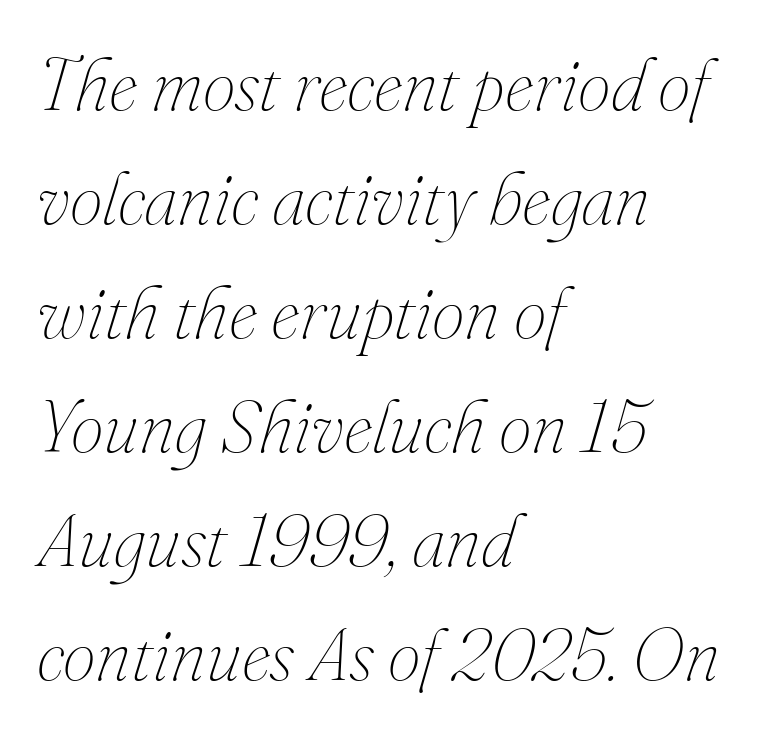
{"italic": "yes", "lean": "right", "slant_degrees": 16, "bold": "no", "weight": "thin", "width": "normal", "stroke_contrast": "medium", "x_height": "small", "monospaced": "no", "underline": "no", "align": "left", "line_spacing": "normal", "line_spacing_ratio": 1.54, "letter_spacing": "normal", "letter_spacing_em": 0.0, "glyph_px": 74}
